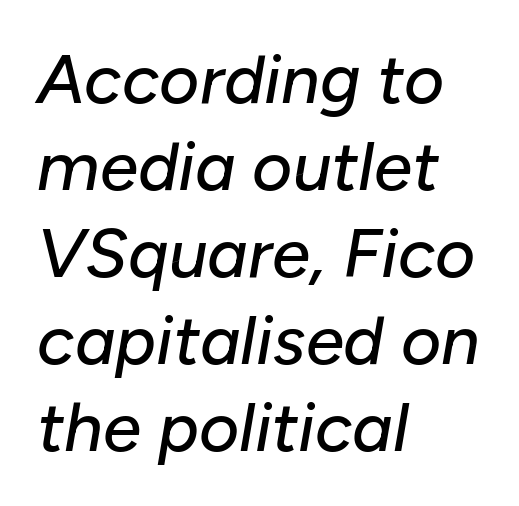
{"italic": "yes", "lean": "right", "slant_degrees": 10, "width": "normal", "stroke_contrast": "low", "x_height": "medium", "monospaced": "no", "underline": "no", "align": "left", "line_spacing": "normal", "line_spacing_ratio": 1.26, "letter_spacing": "normal", "letter_spacing_em": 0.0, "glyph_px": 69}
